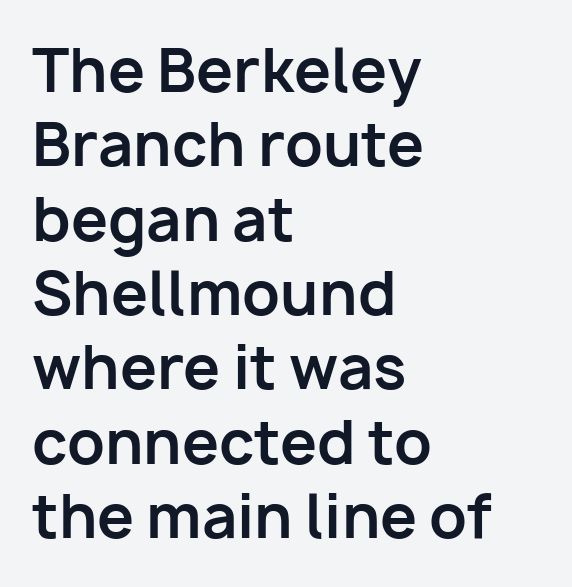
Q: Is the text bold? A: Yes.
Q: Is the text italic (slanted)? A: No, it is upright.
Q: Is the typeface a serif or a sans-serif typeface? A: Sans-serif.
Q: Is the text underlined? A: No.
Q: How is the paragraph aligned? A: Left-aligned.
Q: Is the spacing between letters normal or unusually wide? A: Normal.
Q: Is the spacing between lines tight, normal or loose? A: Normal.
Q: Width (condensed, normal, or wide)? A: Normal.
Q: Stroke contrast? A: Low.
Q: x-height? A: Medium.
Q: Monospaced? A: No.
